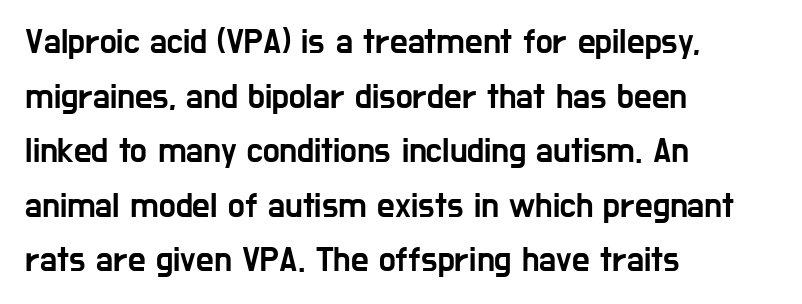
The image shows 35 px condensed sans-serif type, upright; set left-aligned, normal line spacing (1.56x), normal letter spacing, not underlined; low stroke contrast and a medium x-height.
